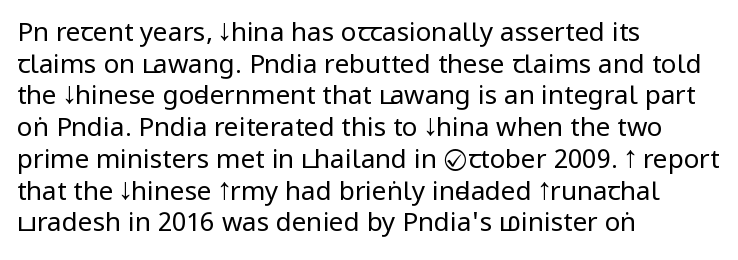
The image shows 26 px text type, upright; set left-aligned, line spacing 1.22x, normal letter spacing, not underlined.
